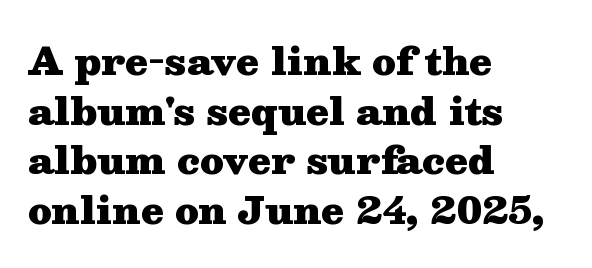
{"serif": "yes", "italic": "no", "bold": "yes", "weight": "heavy", "width": "wide", "stroke_contrast": "medium", "x_height": "medium", "monospaced": "no", "underline": "no", "align": "left", "line_spacing": "normal", "line_spacing_ratio": 1.34, "letter_spacing": "normal", "letter_spacing_em": 0.0, "glyph_px": 37}
